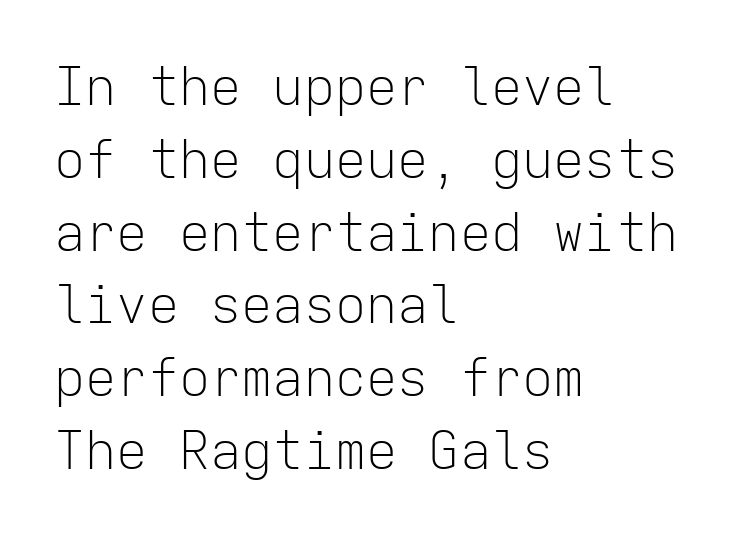
Fixed-width glyphs throughout — classic coding-font behaviour. Every row of glyphs begins at an identical x-position on the left. This sample uses plain, unmodified letter spacing. Ascenders rise straight up at ninety degrees.
